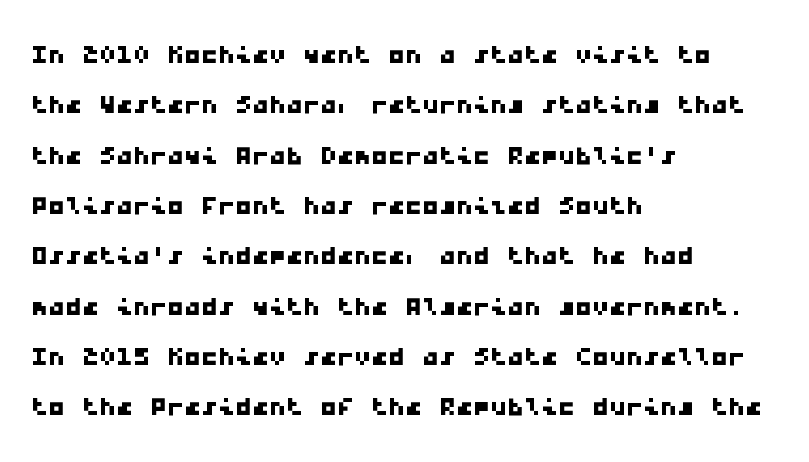
The image shows 34 px wide sans-serif type, monospaced; set left-aligned, normal line spacing (1.48x), normal letter spacing, not underlined; low stroke contrast and a medium x-height.
